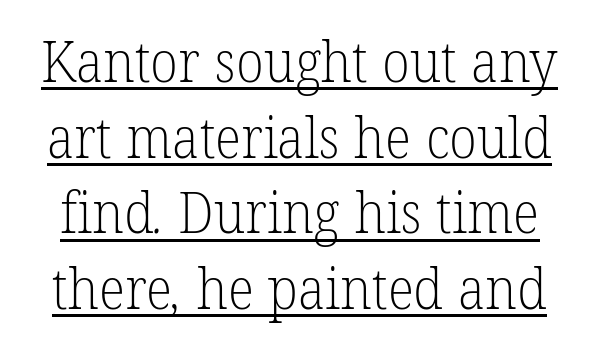
{"serif": "yes", "bold": "no", "weight": "light", "width": "normal", "stroke_contrast": "low", "x_height": "medium", "monospaced": "no", "underline": "yes", "line_spacing": "normal", "line_spacing_ratio": 1.35, "letter_spacing": "normal", "letter_spacing_em": 0.0, "glyph_px": 56}
